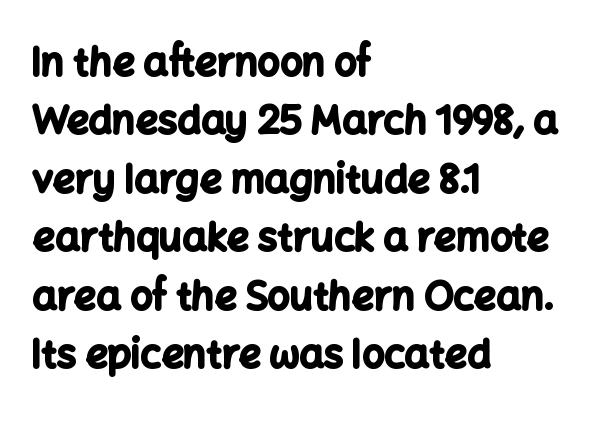
In terms of leading, this rendering sits right in the middle. The type sits square on the baseline with zero lean. A sans-serif font was chosen for this passage. Teacher's note: observe the even left margin — that is flush-left alignment. This sample uses plain, unmodified letter spacing. This sample has the flowing, uneven cadence of proportional lettering.
